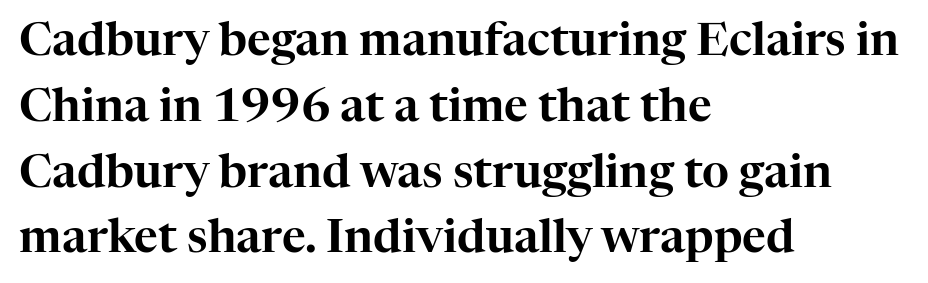
{"serif": "yes", "italic": "no", "width": "normal", "stroke_contrast": "high", "x_height": "medium", "monospaced": "no", "underline": "no", "align": "left", "line_spacing": "normal", "line_spacing_ratio": 1.43, "letter_spacing": "normal", "letter_spacing_em": 0.0, "glyph_px": 46}
